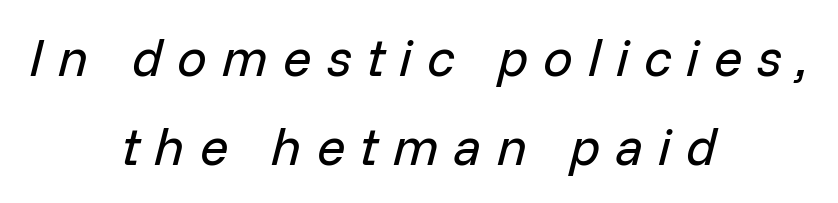
{"italic": "yes", "lean": "right", "slant_degrees": 14, "bold": "no", "weight": "regular", "width": "normal", "stroke_contrast": "low", "x_height": "medium", "monospaced": "no", "underline": "no", "align": "center", "line_spacing": "normal", "line_spacing_ratio": 1.68, "letter_spacing": "wide", "letter_spacing_em": 0.28, "glyph_px": 53}
